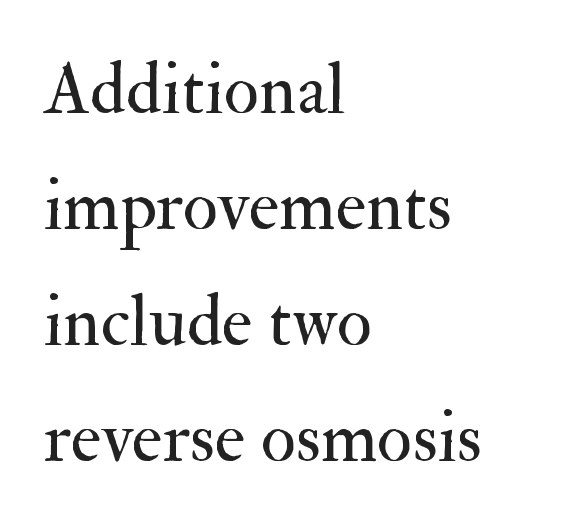
Q: Is the text bold? A: No.
Q: Is the text italic (slanted)? A: No, it is upright.
Q: Is the typeface a serif or a sans-serif typeface? A: Serif.
Q: Is the text underlined? A: No.
Q: How is the paragraph aligned? A: Left-aligned.
Q: Is the spacing between letters normal or unusually wide? A: Normal.
Q: Is the spacing between lines tight, normal or loose? A: Normal.
Q: Width (condensed, normal, or wide)? A: Normal.
Q: Stroke contrast? A: Medium.
Q: x-height? A: Small.
Q: Monospaced? A: No.
